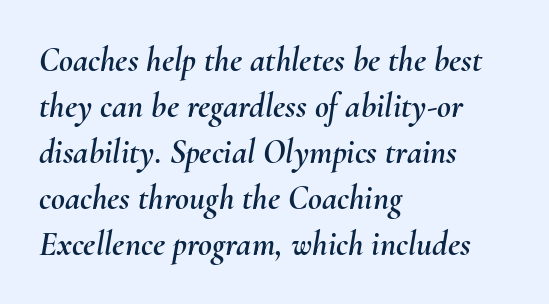
The image shows 34 px text type, italic (leaning right); set left-aligned, normal line spacing (1.35x), normal letter spacing, not underlined; medium stroke contrast and a small x-height.
